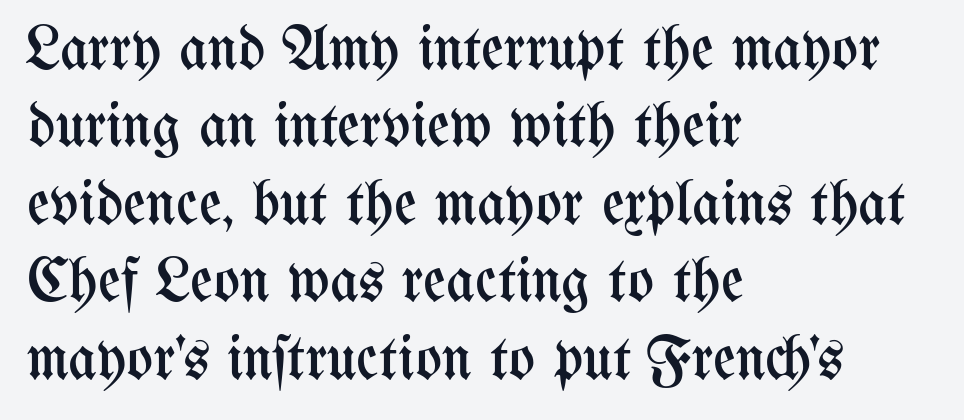
The image shows 62 px regular-weight, condensed type, upright; set left-aligned, normal line spacing (1.25x), normal letter spacing, not underlined; medium stroke contrast and a medium x-height.
